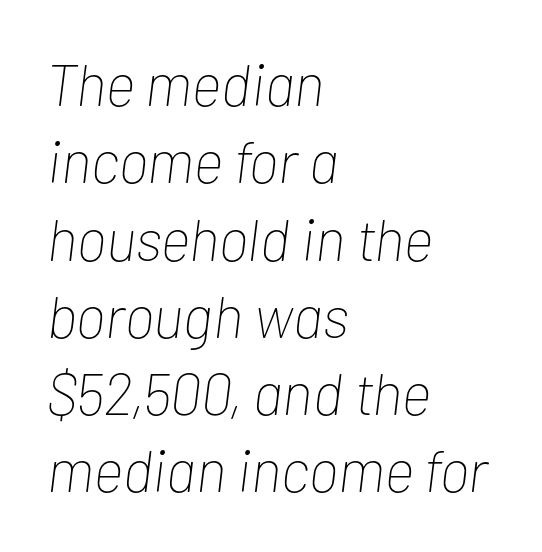
Q: Is the text bold? A: No.
Q: Is the text italic (slanted)? A: Yes, it leans right by about 7 degrees.
Q: Is the text underlined? A: No.
Q: How is the paragraph aligned? A: Left-aligned.
Q: Is the spacing between letters normal or unusually wide? A: Normal.
Q: Is the spacing between lines tight, normal or loose? A: Normal.
Q: Width (condensed, normal, or wide)? A: Condensed.
Q: Stroke contrast? A: Low.
Q: x-height? A: Medium.
Q: Monospaced? A: No.
